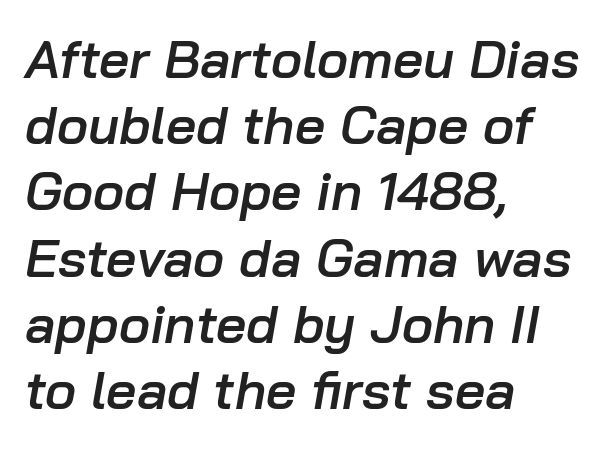
The image shows 53 px semibold type, italic (leaning right); set left-aligned, normal line spacing (1.25x), normal letter spacing, not underlined; low stroke contrast and a medium x-height.
